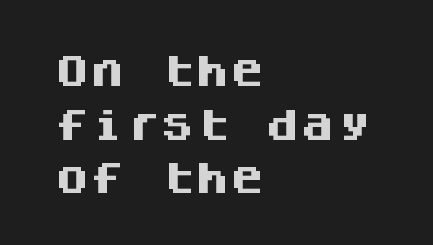
The face used here is monospaced, like something from a code editor. Notice how the stems are strictly vertical — no italics here. This rendering features lettering with no underline. How are the letters spaced? Ordinarily, with no added tracking.
